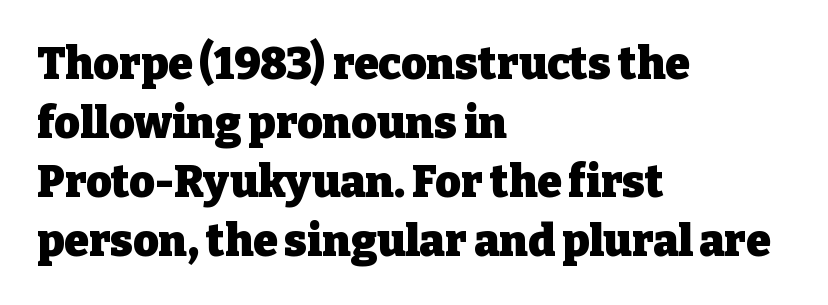
{"serif": "yes", "italic": "no", "bold": "yes", "weight": "heavy", "width": "normal", "stroke_contrast": "low", "x_height": "medium", "monospaced": "no", "underline": "no", "align": "left", "line_spacing": "normal", "line_spacing_ratio": 1.34, "letter_spacing": "normal", "letter_spacing_em": 0.0, "glyph_px": 44}
